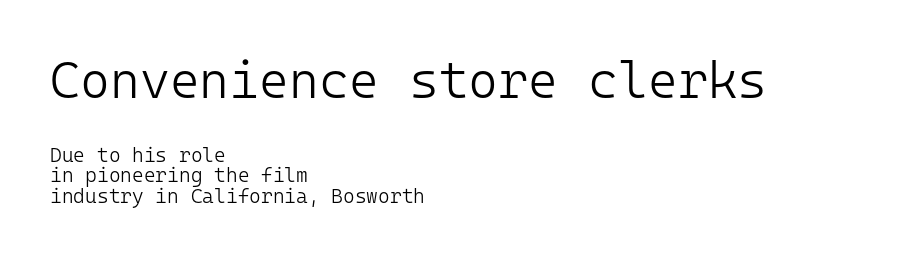
A typesetter would mark this as roman, not italic. The rendering shows plain stroke endings on the letterforms — a sans-serif design. Standard letterfit; no display-style spreading of the glyphs. A typesetter would call this monospace, since all characters share one set width.
